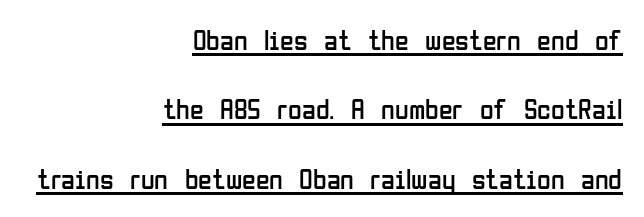
{"serif": "no", "italic": "no", "bold": "no", "weight": "regular", "width": "condensed", "stroke_contrast": "low", "x_height": "medium", "monospaced": "no", "underline": "yes", "align": "right", "line_spacing": "loose", "line_spacing_ratio": 2.48, "letter_spacing": "normal", "letter_spacing_em": 0.0, "glyph_px": 28}
